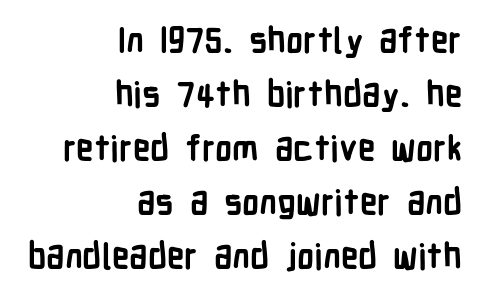
Q: Is the text bold? A: Yes.
Q: Is the text italic (slanted)? A: No, it is upright.
Q: Is the typeface a serif or a sans-serif typeface? A: Sans-serif.
Q: Is the text underlined? A: No.
Q: How is the paragraph aligned? A: Right-aligned.
Q: Is the spacing between letters normal or unusually wide? A: Normal.
Q: Is the spacing between lines tight, normal or loose? A: Normal.
Q: Width (condensed, normal, or wide)? A: Condensed.
Q: Stroke contrast? A: Low.
Q: x-height? A: Medium.
Q: Monospaced? A: No.
